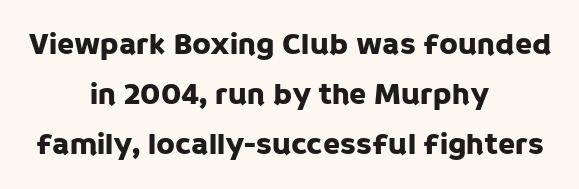
Q: Is the text italic (slanted)? A: No, it is upright.
Q: Is the typeface a serif or a sans-serif typeface? A: Sans-serif.
Q: Is the text underlined? A: No.
Q: How is the paragraph aligned? A: Centered.
Q: Is the spacing between letters normal or unusually wide? A: Normal.
Q: Is the spacing between lines tight, normal or loose? A: Normal.
Q: Width (condensed, normal, or wide)? A: Normal.
Q: Stroke contrast? A: Low.
Q: x-height? A: Large.
Q: Monospaced? A: No.
